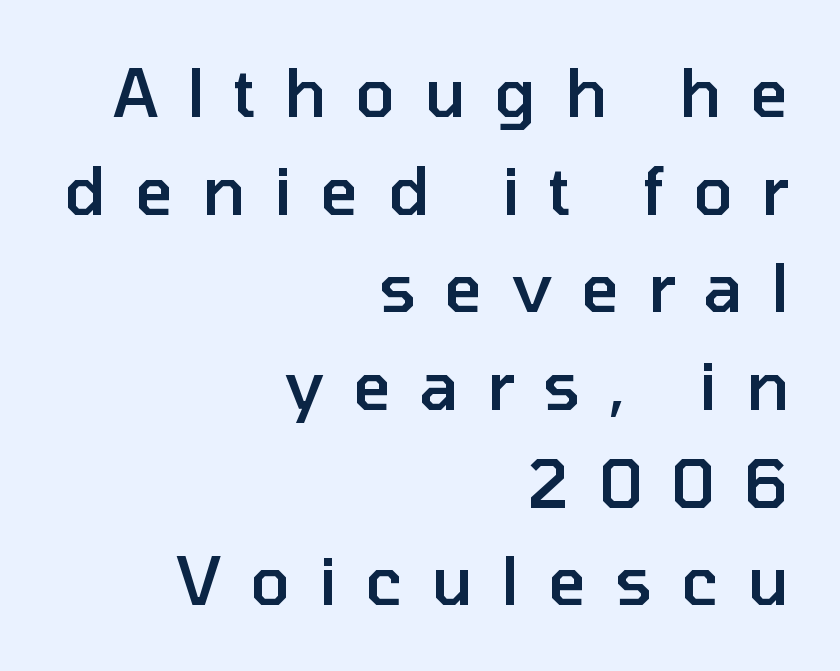
Q: Is the text bold? A: Semi-bold.
Q: Is the text italic (slanted)? A: No, it is upright.
Q: Is the typeface a serif or a sans-serif typeface? A: Sans-serif.
Q: Is the text underlined? A: No.
Q: How is the paragraph aligned? A: Right-aligned.
Q: Is the spacing between letters normal or unusually wide? A: Unusually wide.
Q: Is the spacing between lines tight, normal or loose? A: Normal.
Q: Width (condensed, normal, or wide)? A: Normal.
Q: Stroke contrast? A: Low.
Q: x-height? A: Medium.
Q: Monospaced? A: No.
